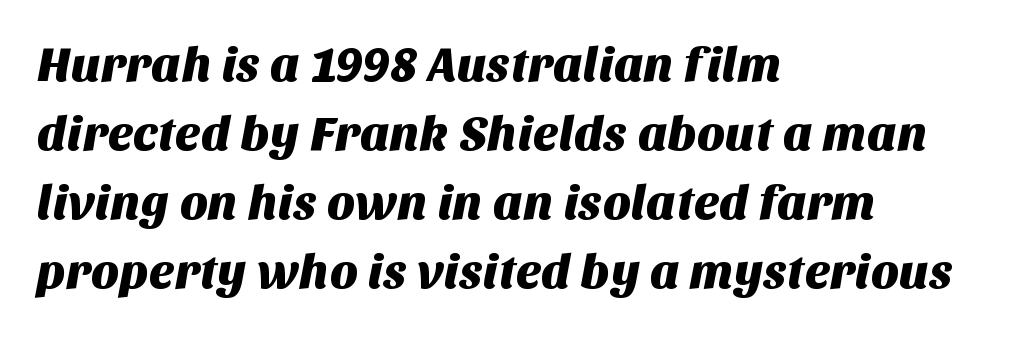
{"serif": "no", "width": "normal", "stroke_contrast": "medium", "x_height": "large", "monospaced": "no", "underline": "no", "align": "left", "line_spacing": "normal", "line_spacing_ratio": 1.44, "letter_spacing": "normal", "letter_spacing_em": 0.0, "glyph_px": 48}
